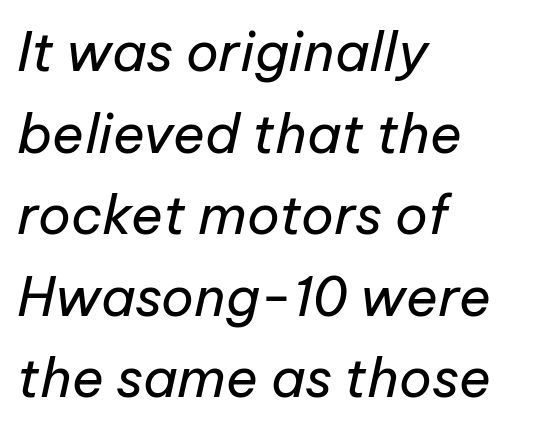
Q: Is the text bold? A: No.
Q: Is the text italic (slanted)? A: Yes, it leans right by about 12 degrees.
Q: Is the text underlined? A: No.
Q: How is the paragraph aligned? A: Left-aligned.
Q: Is the spacing between letters normal or unusually wide? A: Normal.
Q: Is the spacing between lines tight, normal or loose? A: Normal.
Q: Width (condensed, normal, or wide)? A: Normal.
Q: Stroke contrast? A: Low.
Q: x-height? A: Medium.
Q: Monospaced? A: No.
